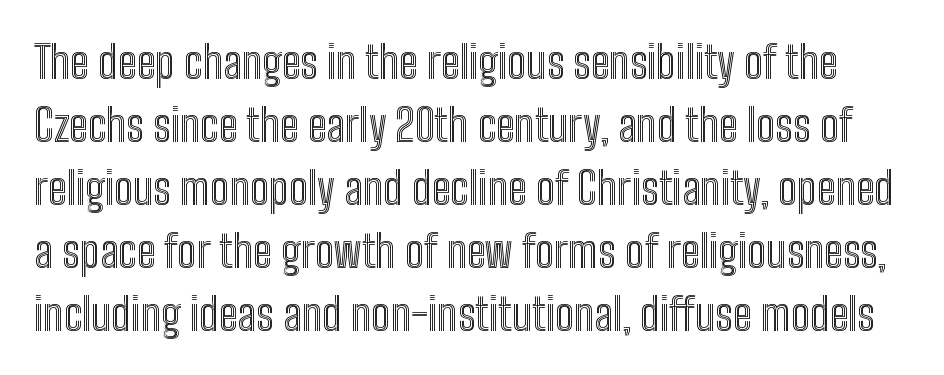
Anything drawn beneath the words? Only blank space. Italic? Not at all — the glyphs are vertical. The rows are spaced the way most documents space them. Short note: letters normally spaced.
